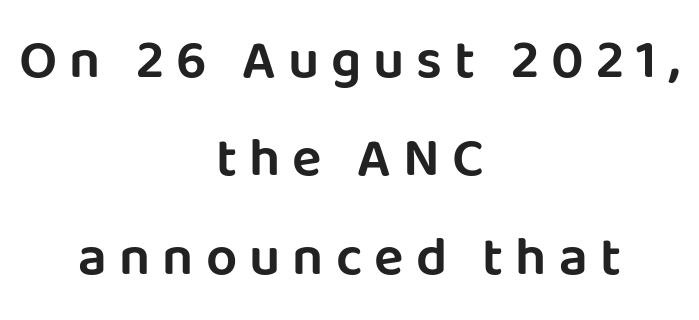
Q: Is the text italic (slanted)? A: No, it is upright.
Q: Is the typeface a serif or a sans-serif typeface? A: Sans-serif.
Q: Is the text underlined? A: No.
Q: How is the paragraph aligned? A: Centered.
Q: Is the spacing between letters normal or unusually wide? A: Unusually wide.
Q: Width (condensed, normal, or wide)? A: Normal.
Q: Stroke contrast? A: Low.
Q: x-height? A: Large.
Q: Monospaced? A: No.
